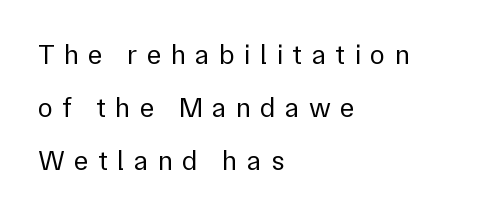
{"serif": "no", "italic": "no", "bold": "no", "weight": "regular", "width": "normal", "x_height": "medium", "monospaced": "no", "underline": "no", "align": "left", "line_spacing_ratio": 1.89, "letter_spacing": "wide", "letter_spacing_em": 0.33, "glyph_px": 28}
